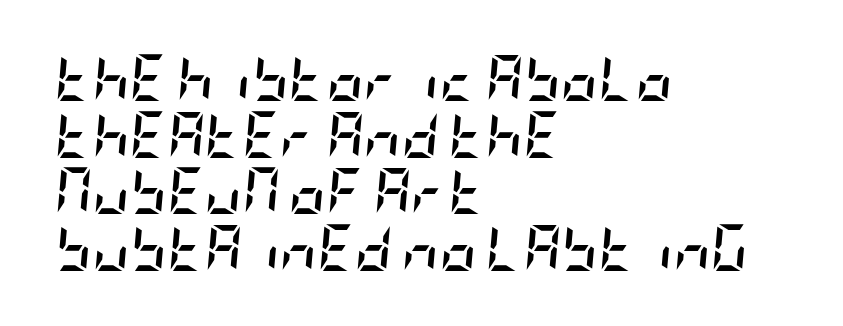
Q: Is the text bold? A: Yes.
Q: Is the text italic (slanted)? A: Yes, it leans right by about 5 degrees.
Q: Is the text underlined? A: No.
Q: How is the paragraph aligned? A: Left-aligned.
Q: Is the spacing between letters normal or unusually wide? A: Normal.
Q: Width (condensed, normal, or wide)? A: Condensed.
Q: Stroke contrast? A: Low.
Q: x-height? A: Large.
